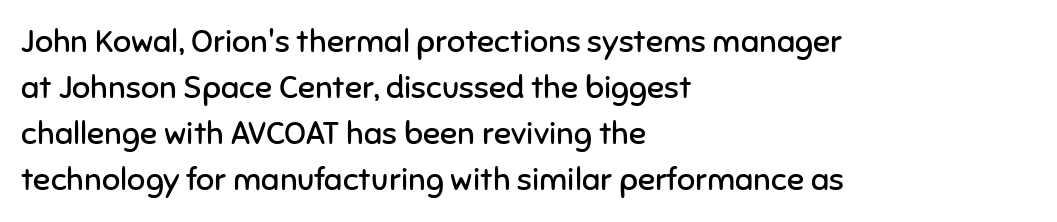
Q: Is the text bold? A: No.
Q: Is the text italic (slanted)? A: No, it is upright.
Q: Is the typeface a serif or a sans-serif typeface? A: Sans-serif.
Q: Is the text underlined? A: No.
Q: How is the paragraph aligned? A: Left-aligned.
Q: Is the spacing between letters normal or unusually wide? A: Normal.
Q: Is the spacing between lines tight, normal or loose? A: Normal.
Q: Width (condensed, normal, or wide)? A: Normal.
Q: Stroke contrast? A: Low.
Q: x-height? A: Medium.
Q: Monospaced? A: No.
